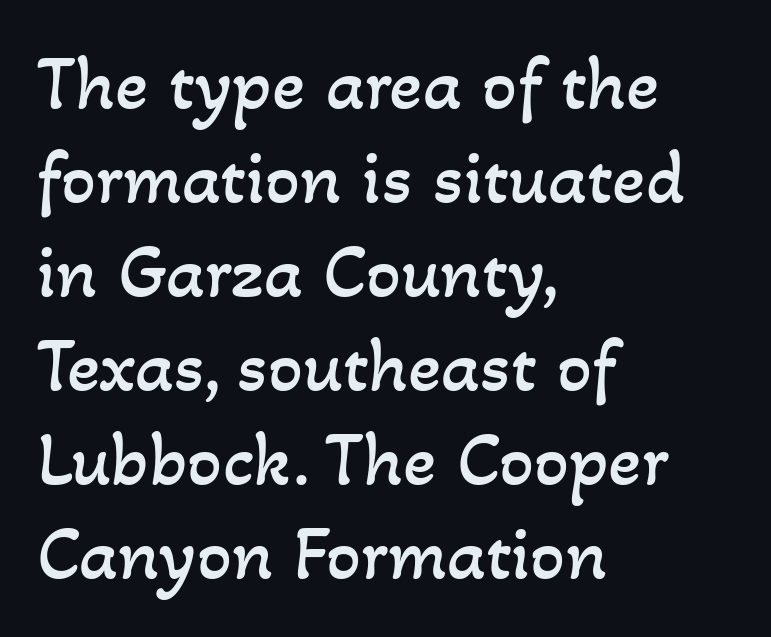
{"bold": "no", "weight": "regular", "width": "normal", "stroke_contrast": "low", "x_height": "small", "monospaced": "no", "underline": "no", "align": "left", "line_spacing_ratio": 1.22, "letter_spacing": "normal", "letter_spacing_em": 0.0, "glyph_px": 77}
